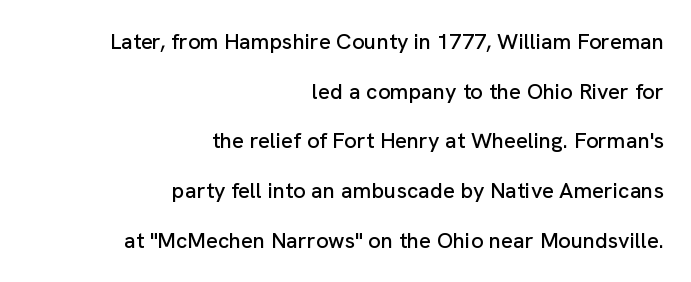
Bare-footed words on every line. The space between consecutive lines is lavish. Vertical strokes here are truly vertical. The horizontal fit of the characters is conventional and even.
